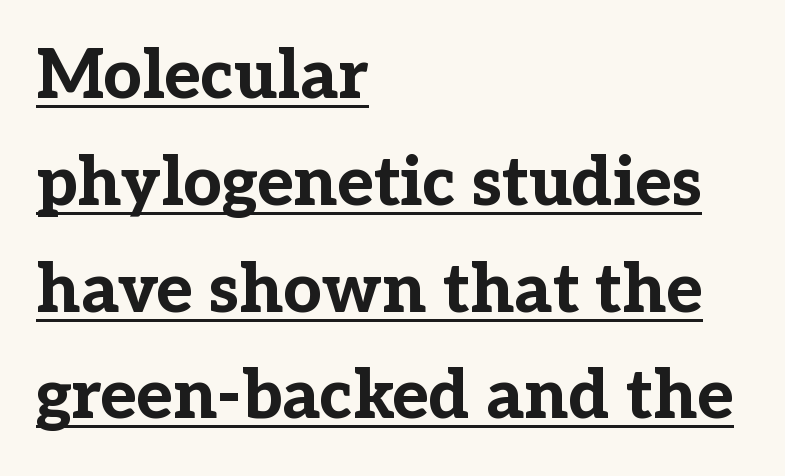
Q: Is the text bold? A: Yes.
Q: Is the text italic (slanted)? A: No, it is upright.
Q: Is the typeface a serif or a sans-serif typeface? A: Serif.
Q: Is the text underlined? A: Yes.
Q: How is the paragraph aligned? A: Left-aligned.
Q: Is the spacing between letters normal or unusually wide? A: Normal.
Q: Is the spacing between lines tight, normal or loose? A: Normal.
Q: Width (condensed, normal, or wide)? A: Normal.
Q: Stroke contrast? A: Low.
Q: x-height? A: Medium.
Q: Monospaced? A: No.
